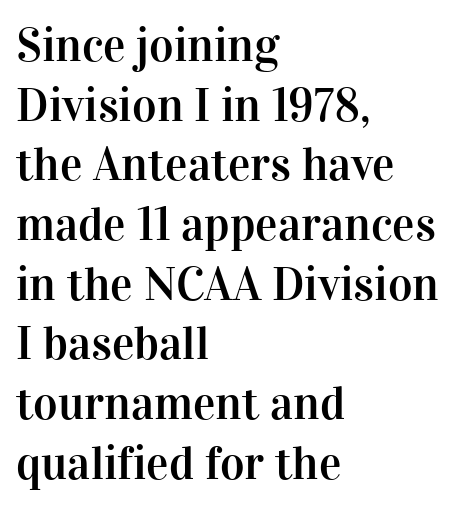
Q: Is the text italic (slanted)? A: No, it is upright.
Q: Is the typeface a serif or a sans-serif typeface? A: Serif.
Q: Is the text underlined? A: No.
Q: How is the paragraph aligned? A: Left-aligned.
Q: Is the spacing between letters normal or unusually wide? A: Normal.
Q: Is the spacing between lines tight, normal or loose? A: Normal.
Q: Width (condensed, normal, or wide)? A: Normal.
Q: Stroke contrast? A: High.
Q: x-height? A: Medium.
Q: Monospaced? A: No.
